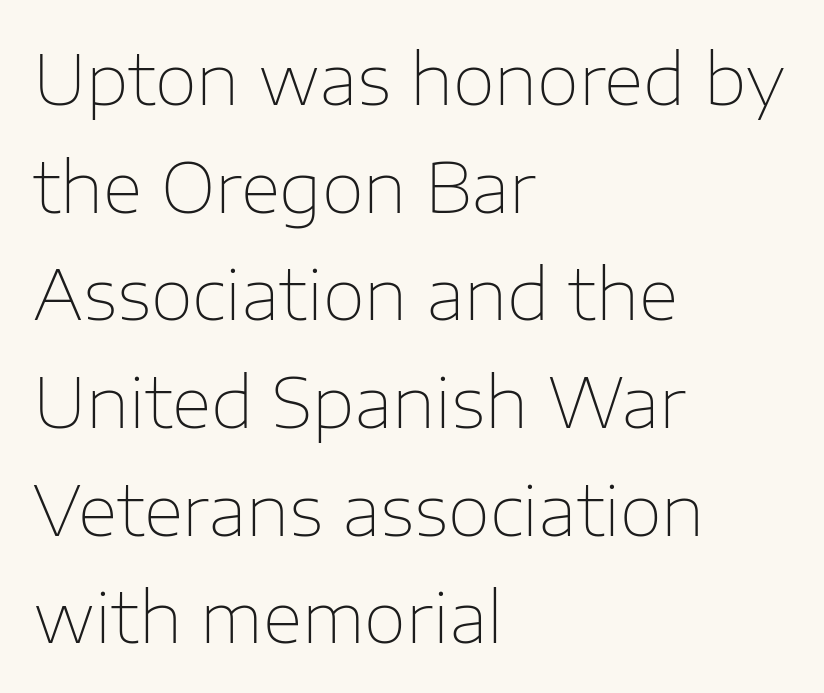
The image shows 69 px thin sans-serif type, upright; set left-aligned, normal line spacing (1.56x), normal letter spacing, not underlined; low stroke contrast and a medium x-height.
